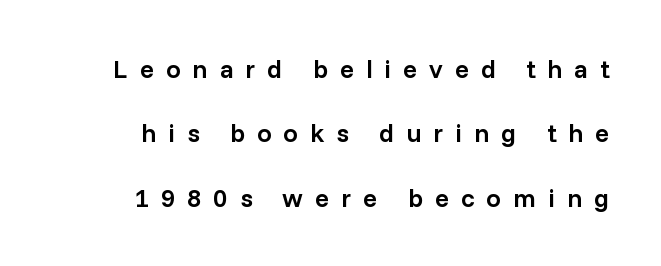
{"italic": "no", "bold": "semi", "underline": "no", "line_spacing": "loose", "line_spacing_ratio": 2.48, "letter_spacing": "wide", "letter_spacing_em": 0.46, "glyph_px": 26}
